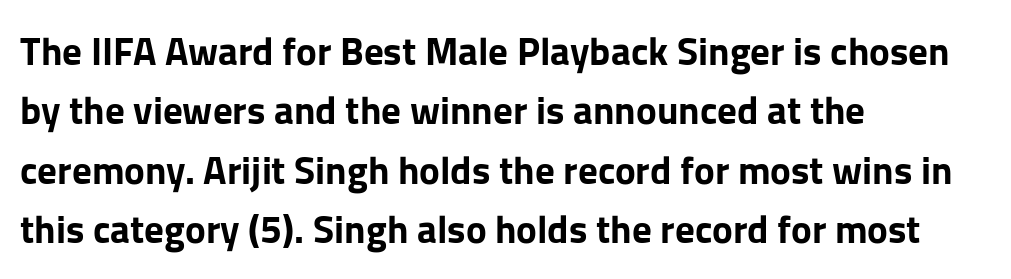
The image shows 39 px bold sans-serif type, upright; set left-aligned, normal line spacing (1.52x), normal letter spacing, not underlined; low stroke contrast and a medium x-height.
